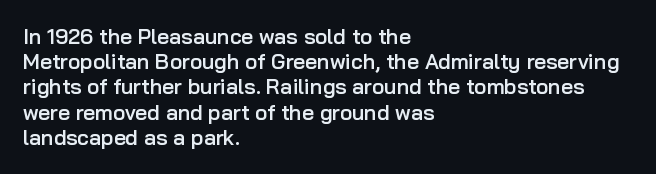
{"italic": "no", "bold": "semi", "underline": "no", "align": "left", "line_spacing_ratio": 1.2, "letter_spacing": "normal", "letter_spacing_em": 0.0, "glyph_px": 21}
